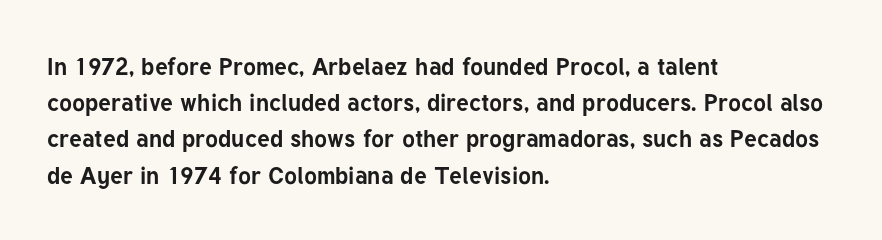
Q: Is the text bold? A: Yes.
Q: Is the text italic (slanted)? A: No, it is upright.
Q: Is the text underlined? A: No.
Q: How is the paragraph aligned? A: Left-aligned.
Q: Is the spacing between letters normal or unusually wide? A: Normal.
Q: Is the spacing between lines tight, normal or loose? A: Normal.
